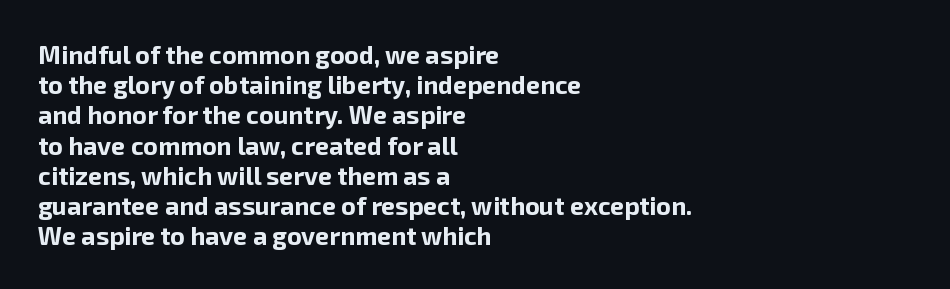
The passage shown is emphatically bold. The space directly below the letters is spotless. Tracking here is standard; glyphs follow each other at the usual distance. Where is the straight margin? On the left.
